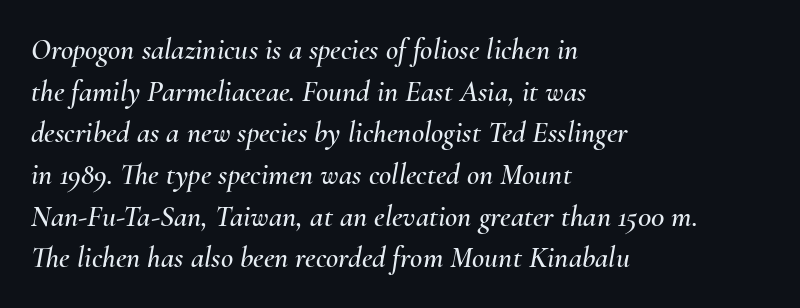
Q: Is the text italic (slanted)? A: Yes, it leans right by about 10 degrees.
Q: Is the text underlined? A: No.
Q: How is the paragraph aligned? A: Left-aligned.
Q: Is the spacing between letters normal or unusually wide? A: Normal.
Q: Is the spacing between lines tight, normal or loose? A: Normal.
Q: Width (condensed, normal, or wide)? A: Normal.
Q: Stroke contrast? A: Medium.
Q: x-height? A: Small.
Q: Monospaced? A: No.
